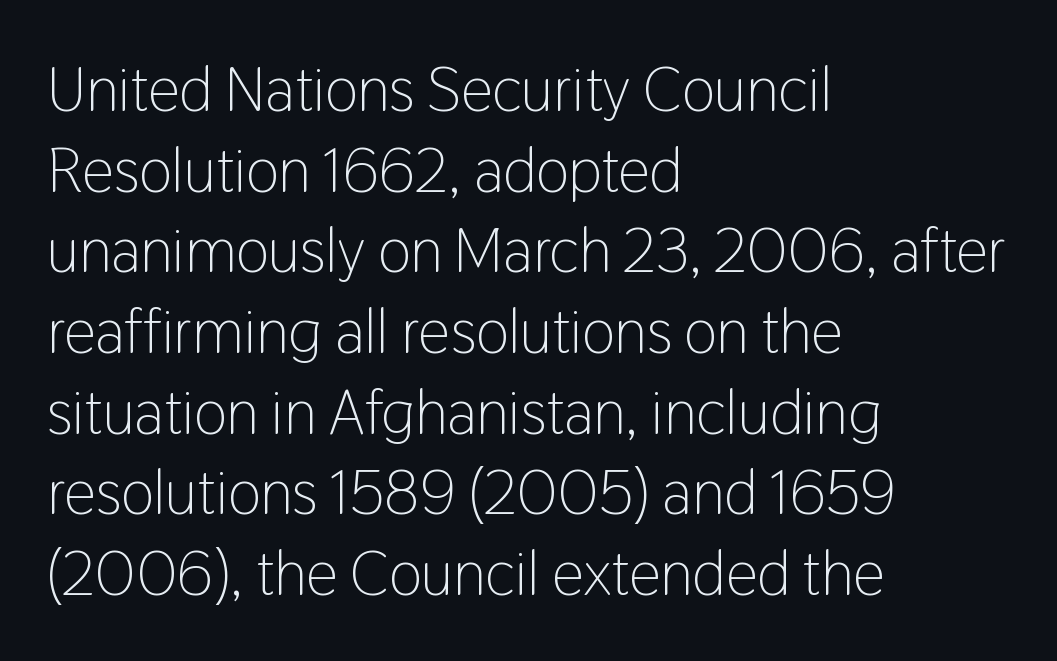
Q: Is the text bold? A: No.
Q: Is the text italic (slanted)? A: No, it is upright.
Q: Is the typeface a serif or a sans-serif typeface? A: Sans-serif.
Q: Is the text underlined? A: No.
Q: How is the paragraph aligned? A: Left-aligned.
Q: Is the spacing between letters normal or unusually wide? A: Normal.
Q: Is the spacing between lines tight, normal or loose? A: Normal.
Q: Width (condensed, normal, or wide)? A: Condensed.
Q: Stroke contrast? A: Low.
Q: x-height? A: Medium.
Q: Monospaced? A: No.
